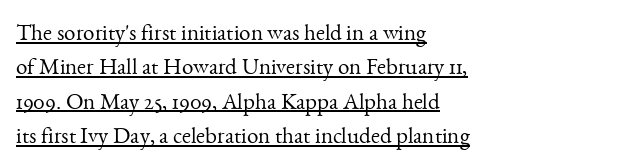
The image shows 23 px text type, upright; set left-aligned, normal line spacing (1.49x), normal letter spacing, underlined.
